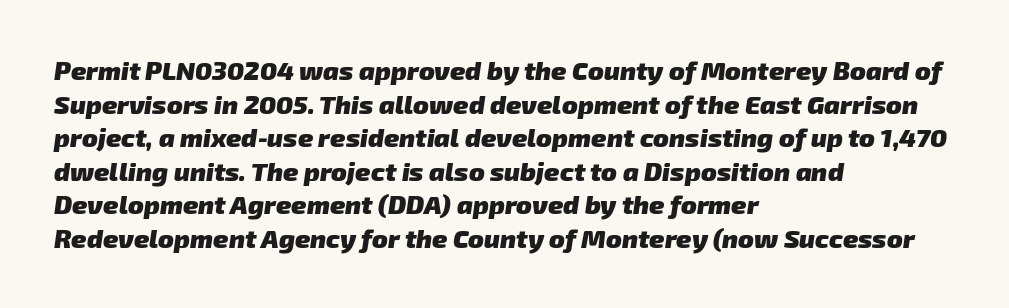
Q: Is the text bold? A: Yes.
Q: Is the text underlined? A: No.
Q: How is the paragraph aligned? A: Left-aligned.
Q: Is the spacing between letters normal or unusually wide? A: Normal.
Q: Is the spacing between lines tight, normal or loose? A: Normal.
